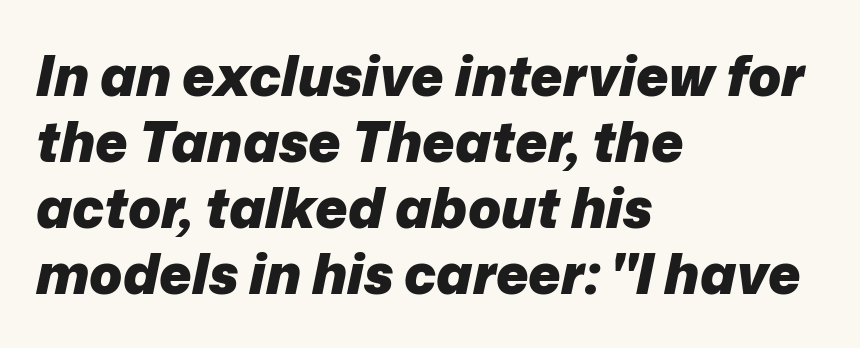
{"italic": "yes", "lean": "right", "slant_degrees": 12, "bold": "yes", "weight": "heavy", "width": "normal", "stroke_contrast": "low", "x_height": "medium", "monospaced": "no", "underline": "no", "align": "left", "line_spacing_ratio": 1.2, "letter_spacing": "normal", "letter_spacing_em": 0.0, "glyph_px": 55}
